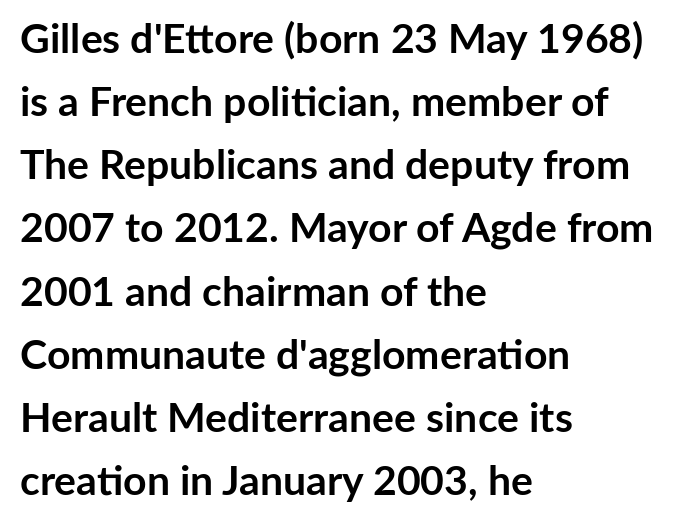
The text block is weighted toward the left margin, trailing off unevenly rightward. Posture: vertical. Is this a fixed-width face? No — the glyphs have proportional, varying widths. The letters sit at their default tracking, neither squeezed nor spread. Check under the words: just untouched page. Each new line begins a customary step beneath the previous one.
